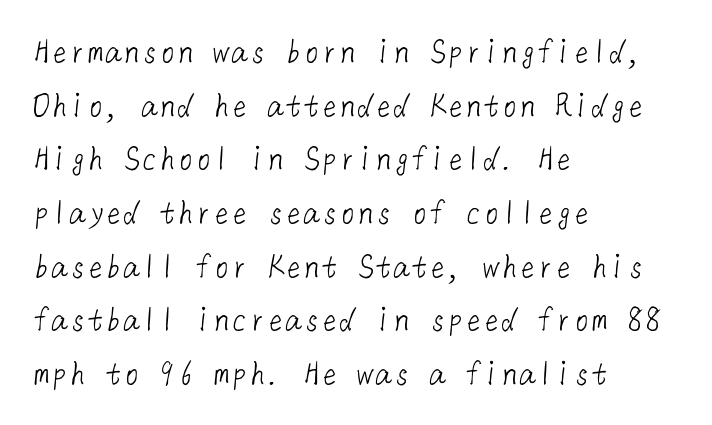
Q: Is the text bold? A: No.
Q: Is the typeface a serif or a sans-serif typeface? A: Sans-serif.
Q: Is the text underlined? A: No.
Q: How is the paragraph aligned? A: Left-aligned.
Q: Is the spacing between letters normal or unusually wide? A: Normal.
Q: Is the spacing between lines tight, normal or loose? A: Normal.
Q: Width (condensed, normal, or wide)? A: Normal.
Q: Stroke contrast? A: Low.
Q: x-height? A: Medium.
